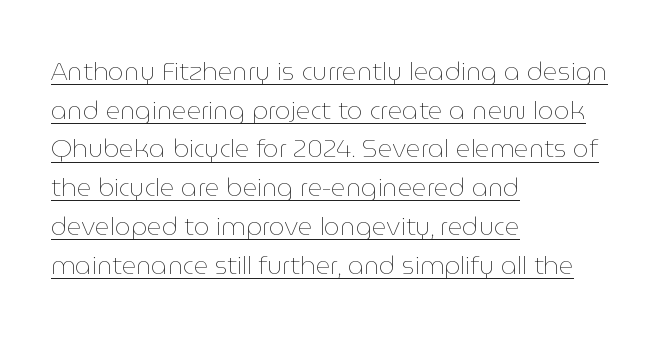
The image shows 25 px text type, upright; set left-aligned, normal line spacing (1.55x), normal letter spacing, underlined.
